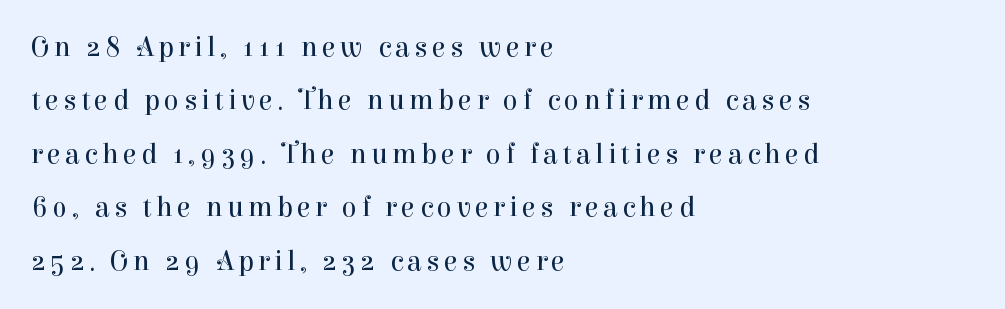
Q: Is the text bold? A: No.
Q: Is the text italic (slanted)? A: No, it is upright.
Q: Is the typeface a serif or a sans-serif typeface? A: Serif.
Q: Is the text underlined? A: No.
Q: How is the paragraph aligned? A: Left-aligned.
Q: Is the spacing between lines tight, normal or loose? A: Loose.
Q: Width (condensed, normal, or wide)? A: Normal.
Q: Stroke contrast? A: High.
Q: x-height? A: Medium.
Q: Monospaced? A: No.
